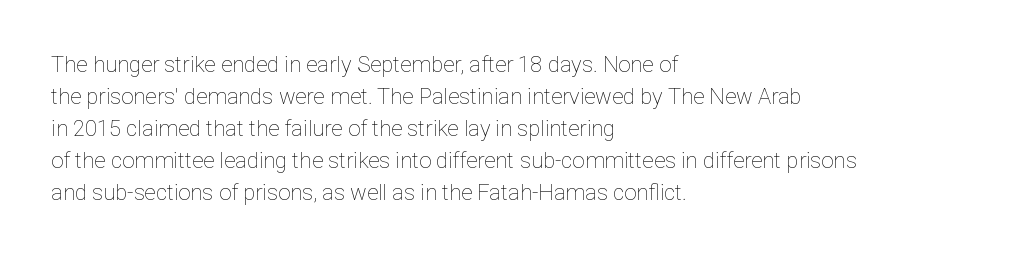
Weight: in the light-to-regular range. These lines keep a tight, regular rhythm from letter to letter. Any mark beneath the type? The region is blank. Left-aligned paragraph, ragged on the right. If you drew a line through each stem, it would be perfectly vertical. Honestly, the row spacing looks completely unremarkable.
